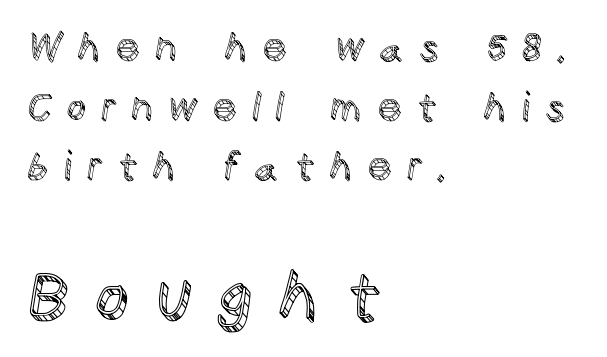
Q: Is the text italic (slanted)? A: Yes.
Q: Is the text underlined? A: No.
Q: How is the paragraph aligned? A: Left-aligned.
Q: Is the spacing between letters normal or unusually wide? A: Unusually wide.
Q: Is the spacing between lines tight, normal or loose? A: Normal.
Q: Which block of text is set in a larger size, the first (top) or the second (bottom)? A: The second (bottom) one.
Q: Width (condensed, normal, or wide)? A: Normal.
Q: x-height? A: Large.
Q: Monospaced? A: No.
